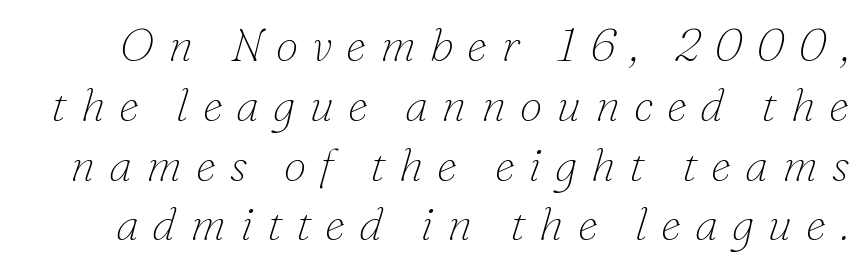
Quick note: italic. Nobody drew a line under any word here. Is this a fixed-width face? No — the glyphs have proportional, varying widths. This sample uses expanded letter spacing, leaving extra air between glyphs. Counters stay open thanks to moderate or lighter strokes.
